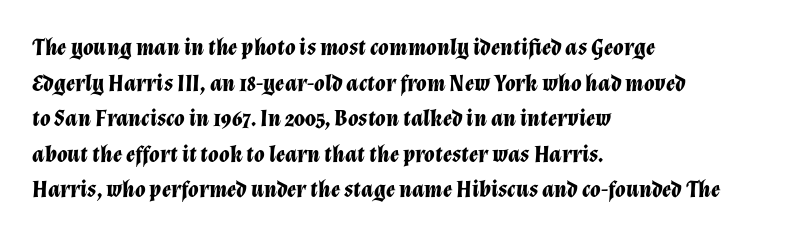
{"italic": "yes", "lean": "right", "slant_degrees": 12, "bold": "yes", "underline": "no", "align": "left", "line_spacing": "normal", "line_spacing_ratio": 1.48, "letter_spacing": "normal", "letter_spacing_em": 0.0, "glyph_px": 24}
